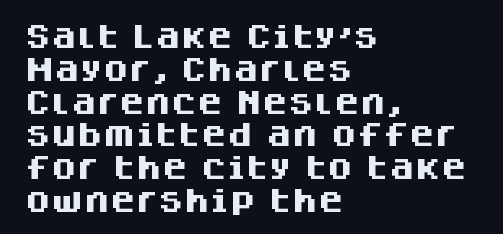
{"italic": "no", "bold": "yes", "underline": "no", "align": "left", "line_spacing": "normal", "line_spacing_ratio": 1.26, "letter_spacing": "normal", "letter_spacing_em": 0.0, "glyph_px": 26}
